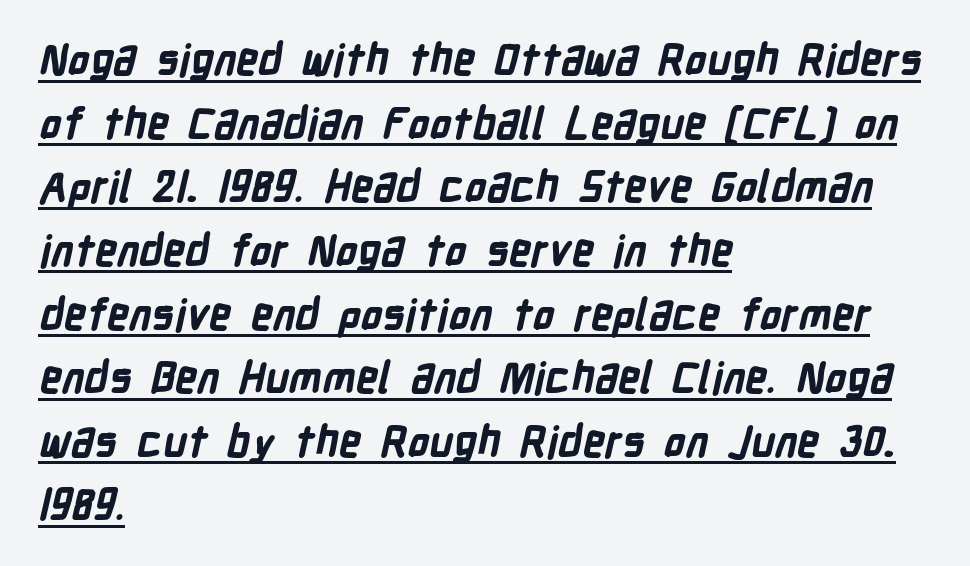
{"serif": "no", "bold": "yes", "weight": "bold", "width": "condensed", "stroke_contrast": "low", "x_height": "medium", "monospaced": "no", "underline": "yes", "align": "left", "line_spacing": "normal", "line_spacing_ratio": 1.48, "letter_spacing": "normal", "letter_spacing_em": 0.0, "glyph_px": 43}
